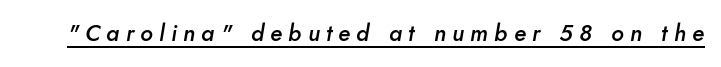
Q: Is the text bold? A: Semi-bold.
Q: Is the text italic (slanted)? A: Yes, it leans right by about 10 degrees.
Q: Is the text underlined? A: Yes.
Q: Is the spacing between letters normal or unusually wide? A: Unusually wide.
